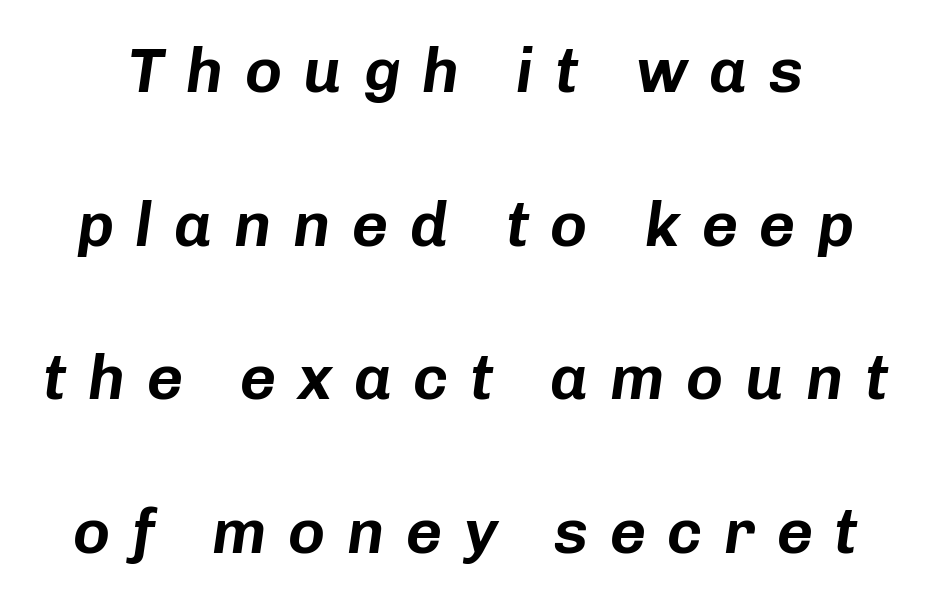
The image shows 63 px text type, italic (leaning right); set loose line spacing (2.44x), unusually wide letter spacing (+0.34 em), not underlined; low stroke contrast and a medium x-height.
